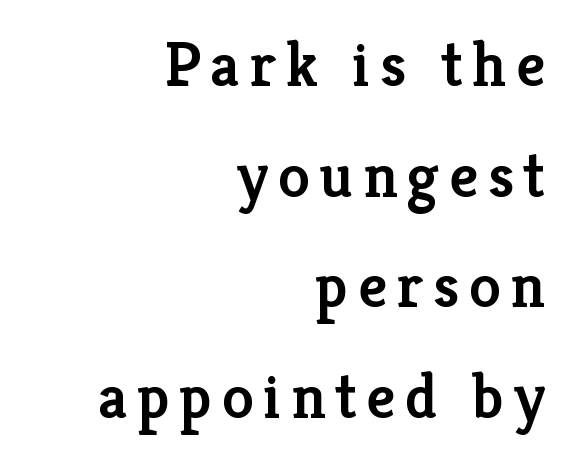
The image shows 64 px semibold serif type, upright; set right-aligned, line spacing 1.73x, not underlined; low stroke contrast and a medium x-height.
